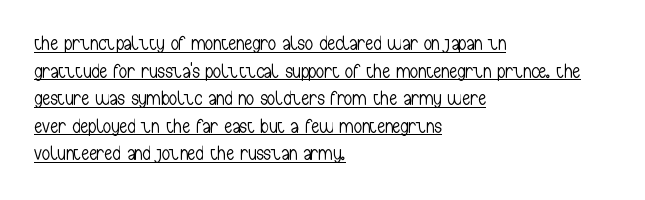
The image shows 20 px text type, upright; set left-aligned, normal line spacing (1.38x), normal letter spacing, underlined.
